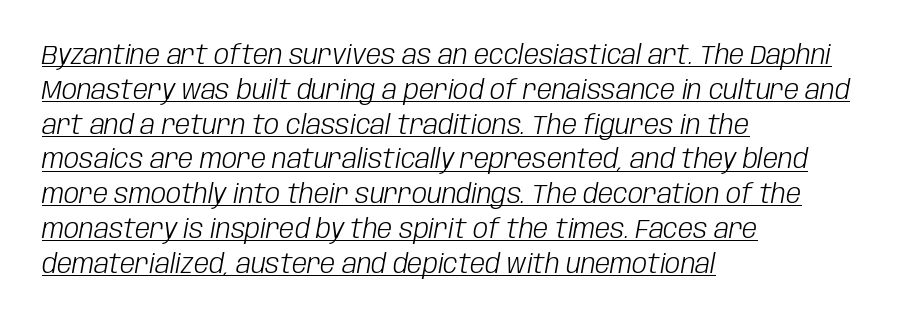
Quick note: interline space is typical. Stroke thickness stays within the range of a standard reading face or lighter. Slant detected: the letters are inclined. Line beginnings align vertically; line endings do not. Somebody hit Ctrl+U on this one — the words are underlined. Between one letter and the next there's only the usual sliver of space.
